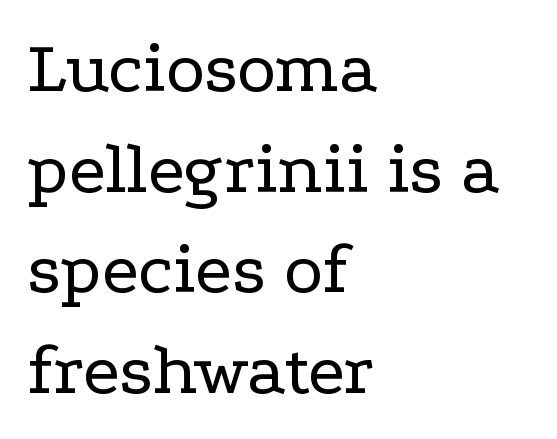
The image shows 74 px regular-weight, wide serif type, upright; set left-aligned, normal line spacing (1.36x), normal letter spacing, not underlined; low stroke contrast and a medium x-height.
